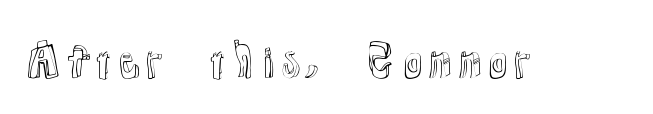
The image shows 42 px text type, upright; set normal letter spacing, not underlined; a medium x-height.
